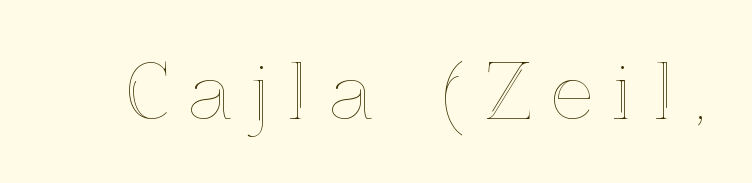
Q: Is the text italic (slanted)? A: No, it is upright.
Q: Is the text underlined? A: No.
Q: Is the spacing between letters normal or unusually wide? A: Unusually wide.
Q: Width (condensed, normal, or wide)? A: Normal.
Q: x-height? A: Medium.
Q: Monospaced? A: No.
